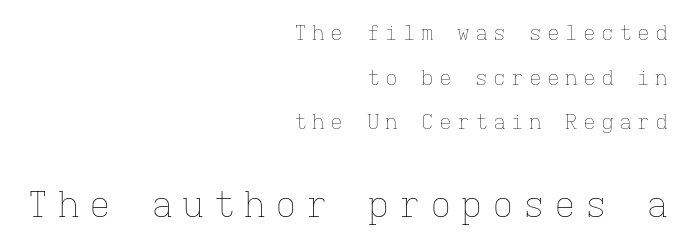
Q: Is the text bold? A: No.
Q: Is the text italic (slanted)? A: No, it is upright.
Q: Is the text underlined? A: No.
Q: How is the paragraph aligned? A: Right-aligned.
Q: Is the spacing between letters normal or unusually wide? A: Unusually wide.
Q: Is the spacing between lines tight, normal or loose? A: Loose.
Q: Which block of text is set in a larger size, the first (top) or the second (bottom)? A: The second (bottom) one.
Q: Width (condensed, normal, or wide)? A: Normal.
Q: Stroke contrast? A: Low.
Q: x-height? A: Medium.
Q: Monospaced? A: Yes.
